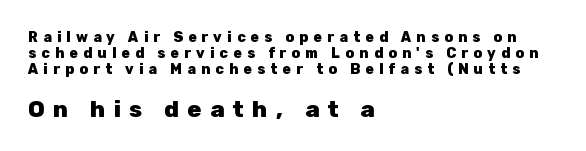
Look at the tracking — it's clearly loosened, letters drifting apart. The face used here appears at its bigger size in the lower chunk. A bare baseline throughout the passage. Is there much room between lines? No — they nearly touch. Line starts are locked; line ends wander.
